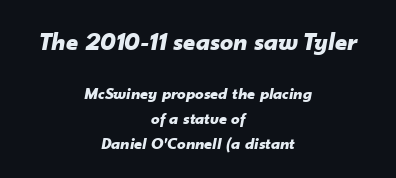
{"italic": "yes", "lean": "right", "slant_degrees": 10, "bold": "yes", "underline": "no", "align": "center", "line_spacing": "normal", "line_spacing_ratio": 1.45, "letter_spacing": "normal", "letter_spacing_em": 0.0, "larger_block": "first", "size_ratio": 1.53, "glyph_px": 26}
